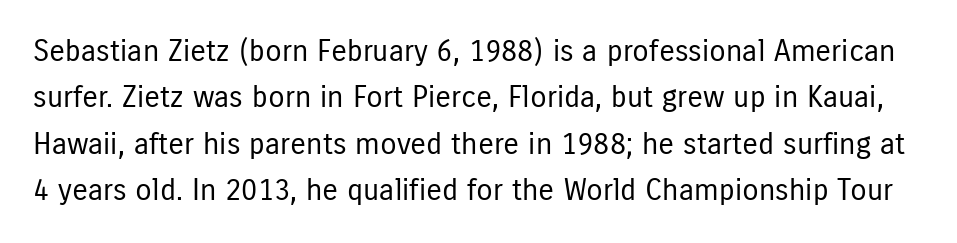
The image shows 30 px regular-weight, condensed sans-serif type, upright; set normal line spacing (1.55x), normal letter spacing, not underlined; low stroke contrast and a medium x-height.
